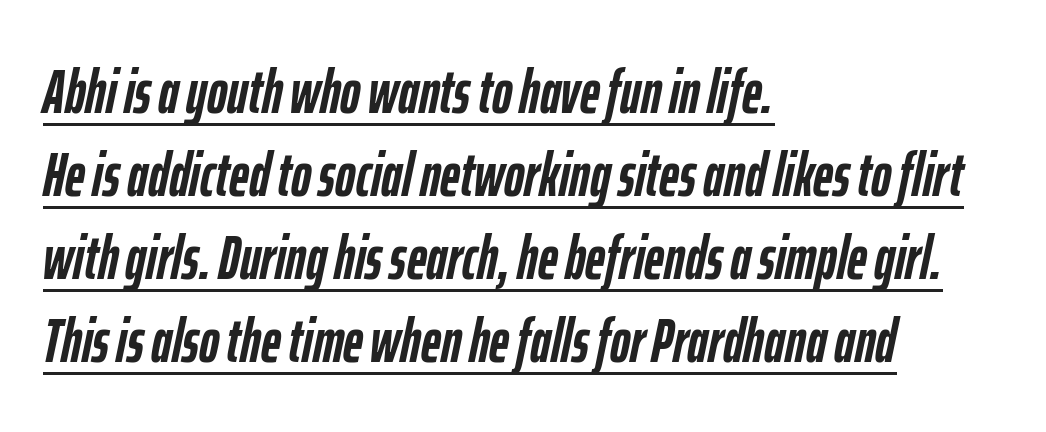
{"italic": "yes", "lean": "right", "slant_degrees": 12, "bold": "yes", "weight": "semibold", "width": "condensed", "stroke_contrast": "low", "x_height": "medium", "monospaced": "no", "underline": "yes", "align": "left", "line_spacing": "normal", "line_spacing_ratio": 1.36, "letter_spacing": "normal", "letter_spacing_em": 0.0, "glyph_px": 61}
